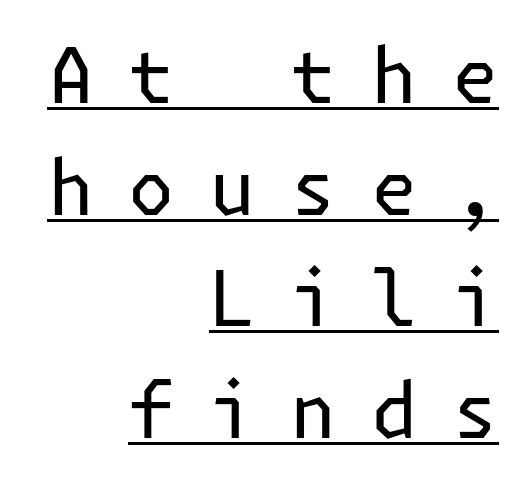
Q: Is the text bold? A: No.
Q: Is the text italic (slanted)? A: No, it is upright.
Q: Is the typeface a serif or a sans-serif typeface? A: Sans-serif.
Q: Is the text underlined? A: Yes.
Q: How is the paragraph aligned? A: Right-aligned.
Q: Is the spacing between letters normal or unusually wide? A: Unusually wide.
Q: Is the spacing between lines tight, normal or loose? A: Normal.
Q: Width (condensed, normal, or wide)? A: Normal.
Q: Stroke contrast? A: Low.
Q: x-height? A: Medium.
